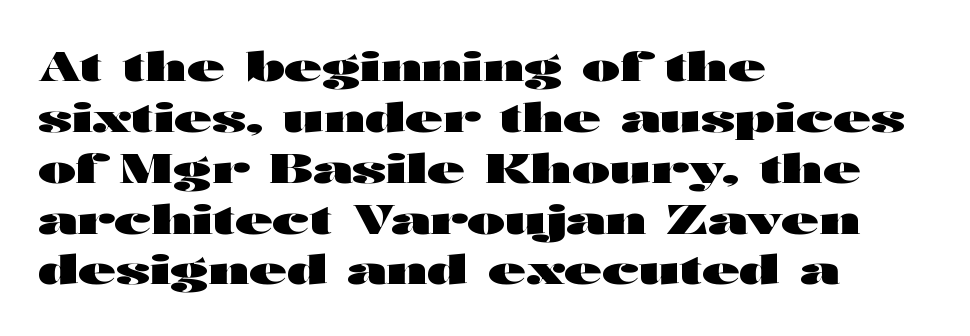
Decoration check: the copy has no underline. This is roman type, the default non-slanted kind. Line starts are locked; line ends wander. The passage shown is typed in a proportional face where columns would drift. Words appear dense and cohesive because spacing is normal.
